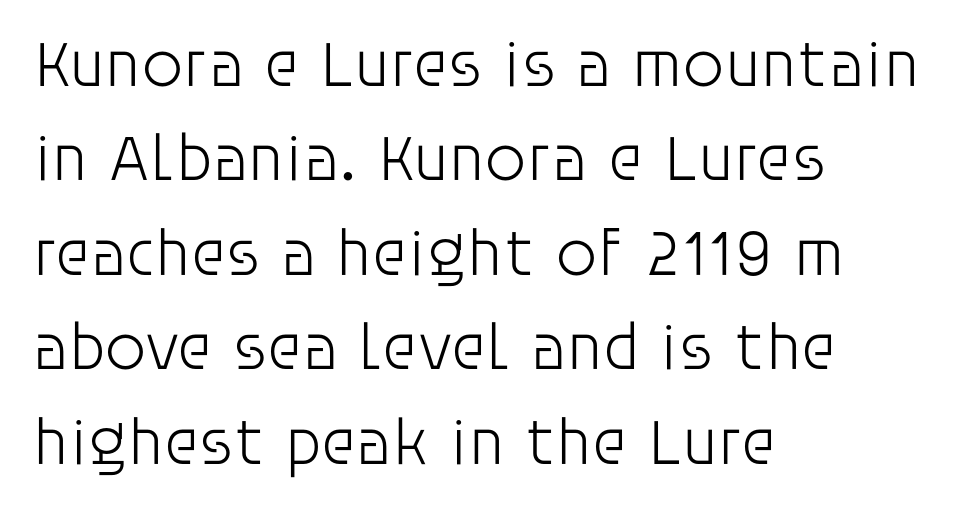
{"serif": "no", "italic": "no", "bold": "no", "weight": "light", "width": "normal", "stroke_contrast": "low", "x_height": "large", "monospaced": "no", "underline": "no", "align": "left", "line_spacing": "normal", "line_spacing_ratio": 1.43, "letter_spacing": "normal", "letter_spacing_em": 0.0, "glyph_px": 66}
